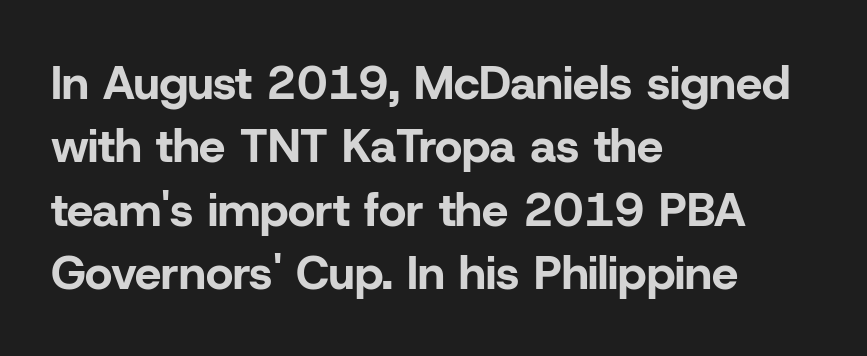
Q: Is the text bold? A: Yes.
Q: Is the text italic (slanted)? A: No, it is upright.
Q: Is the typeface a serif or a sans-serif typeface? A: Sans-serif.
Q: Is the text underlined? A: No.
Q: How is the paragraph aligned? A: Left-aligned.
Q: Is the spacing between letters normal or unusually wide? A: Normal.
Q: Is the spacing between lines tight, normal or loose? A: Normal.
Q: Width (condensed, normal, or wide)? A: Normal.
Q: Stroke contrast? A: Low.
Q: x-height? A: Medium.
Q: Monospaced? A: No.
